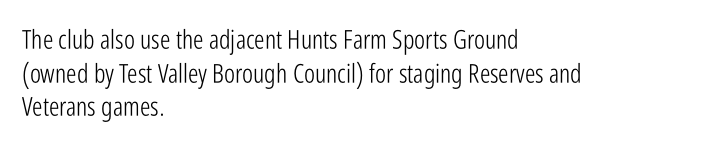
Q: Is the text bold? A: No.
Q: Is the text italic (slanted)? A: No, it is upright.
Q: Is the text underlined? A: No.
Q: How is the paragraph aligned? A: Left-aligned.
Q: Is the spacing between letters normal or unusually wide? A: Normal.
Q: Is the spacing between lines tight, normal or loose? A: Normal.
